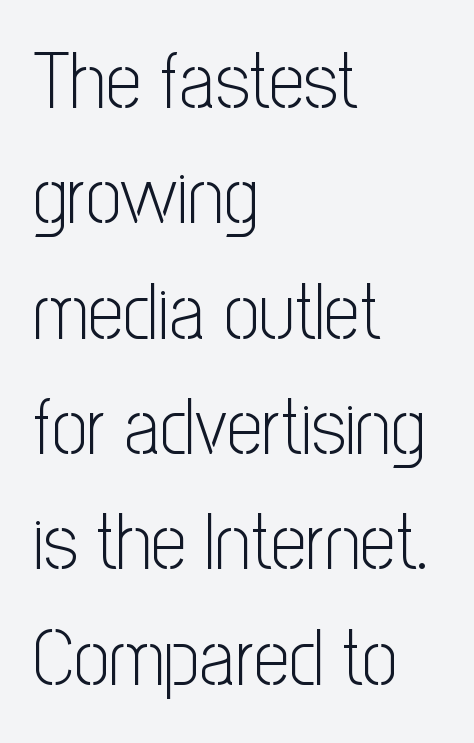
{"serif": "no", "italic": "no", "bold": "no", "weight": "light", "width": "condensed", "stroke_contrast": "low", "x_height": "medium", "monospaced": "no", "underline": "no", "align": "left", "line_spacing": "normal", "line_spacing_ratio": 1.46, "letter_spacing": "normal", "letter_spacing_em": 0.0, "glyph_px": 79}
